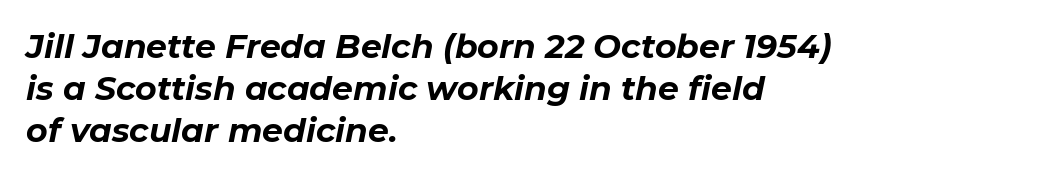
The image shows 33 px bold type, italic (leaning right); set left-aligned, normal line spacing (1.27x), normal letter spacing, not underlined; low stroke contrast and a medium x-height.
